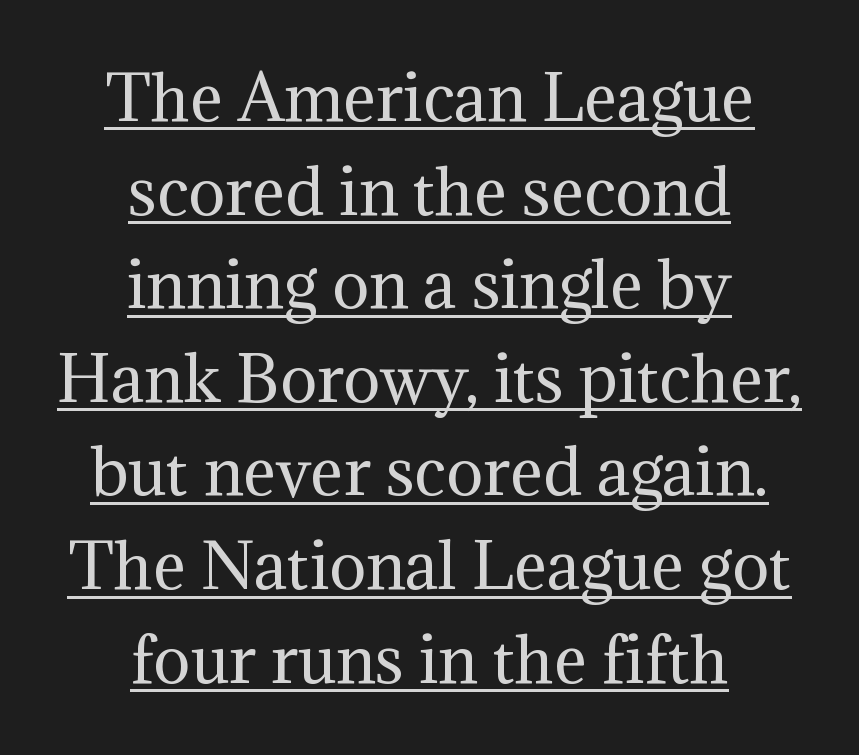
Does the leading feel generous? No, just average. Teacher's note: observe the equal gaps on both sides — that is centered alignment. Here the glyphs are tracked normally, forming tight word shapes. Check the space under the baseline: a stroke is drawn there. In terms of letterform style, serifs are clearly present.
